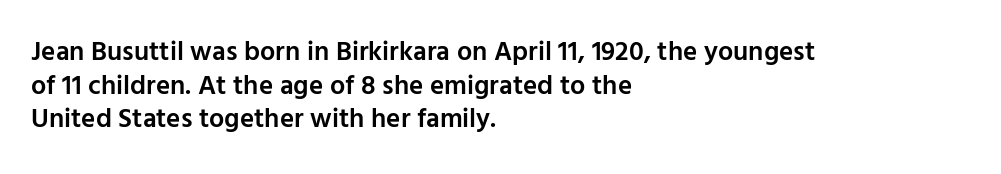
The image shows 27 px text type, upright; set left-aligned, normal line spacing (1.25x), normal letter spacing, not underlined.
